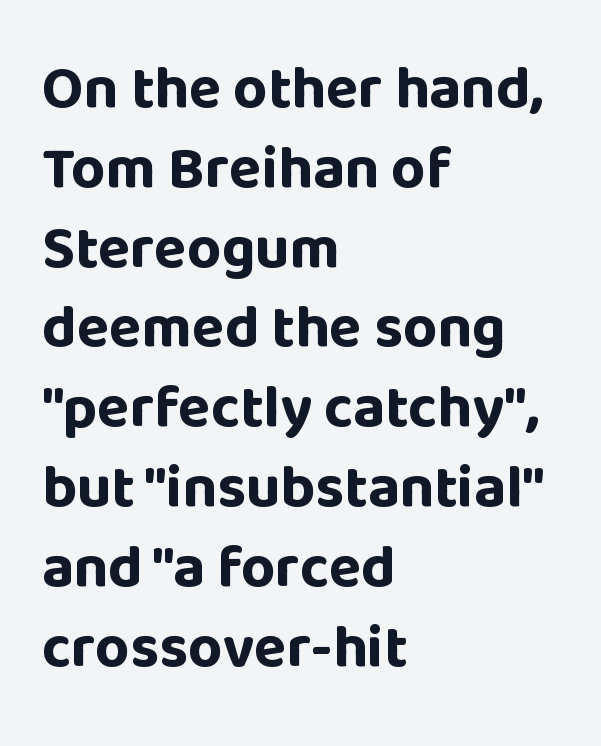
Q: Is the text bold? A: Yes.
Q: Is the text italic (slanted)? A: No, it is upright.
Q: Is the typeface a serif or a sans-serif typeface? A: Sans-serif.
Q: Is the text underlined? A: No.
Q: How is the paragraph aligned? A: Left-aligned.
Q: Is the spacing between letters normal or unusually wide? A: Normal.
Q: Is the spacing between lines tight, normal or loose? A: Normal.
Q: Width (condensed, normal, or wide)? A: Normal.
Q: Stroke contrast? A: Low.
Q: x-height? A: Large.
Q: Monospaced? A: No.
